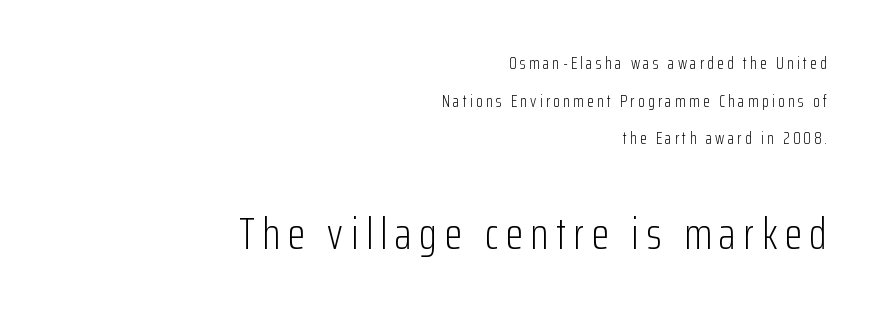
Q: Is the text bold? A: No.
Q: Is the text italic (slanted)? A: No, it is upright.
Q: Is the typeface a serif or a sans-serif typeface? A: Sans-serif.
Q: Is the text underlined? A: No.
Q: How is the paragraph aligned? A: Right-aligned.
Q: Is the spacing between lines tight, normal or loose? A: Loose.
Q: Which block of text is set in a larger size, the first (top) or the second (bottom)? A: The second (bottom) one.
Q: Width (condensed, normal, or wide)? A: Condensed.
Q: Stroke contrast? A: Low.
Q: x-height? A: Medium.
Q: Monospaced? A: No.
